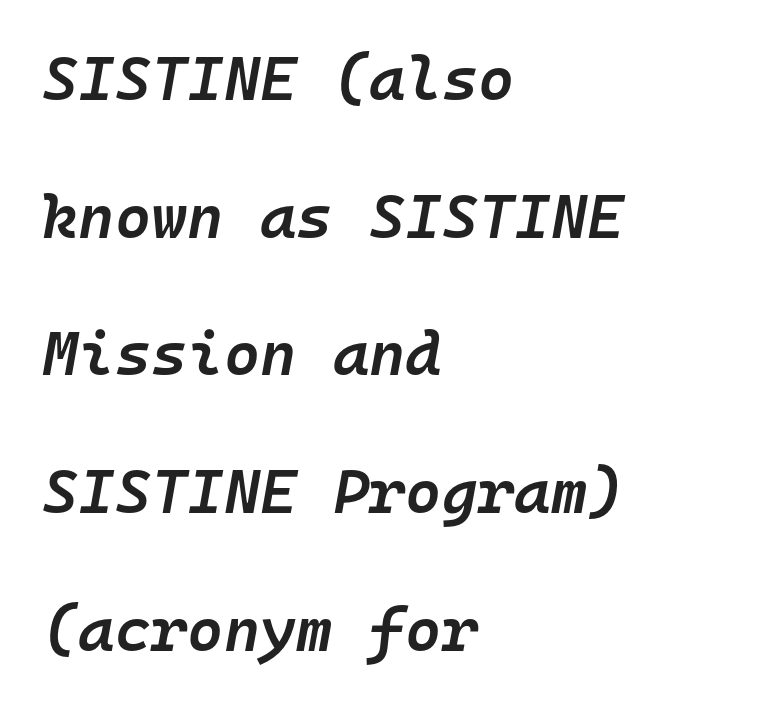
The image shows 62 px semibold type, italic (leaning right), monospaced; set left-aligned, loose line spacing (2.22x), normal letter spacing, not underlined; low stroke contrast and a medium x-height.
